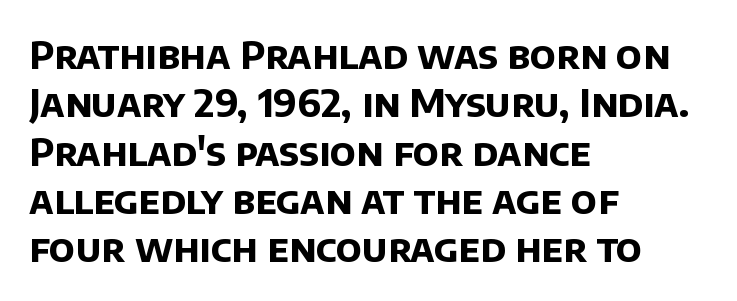
Q: Is the text bold? A: Yes.
Q: Is the typeface a serif or a sans-serif typeface? A: Sans-serif.
Q: Is the text underlined? A: No.
Q: How is the paragraph aligned? A: Left-aligned.
Q: Is the spacing between letters normal or unusually wide? A: Normal.
Q: Is the spacing between lines tight, normal or loose? A: Normal.
Q: Width (condensed, normal, or wide)? A: Normal.
Q: Stroke contrast? A: Low.
Q: x-height? A: Large.
Q: Monospaced? A: No.
